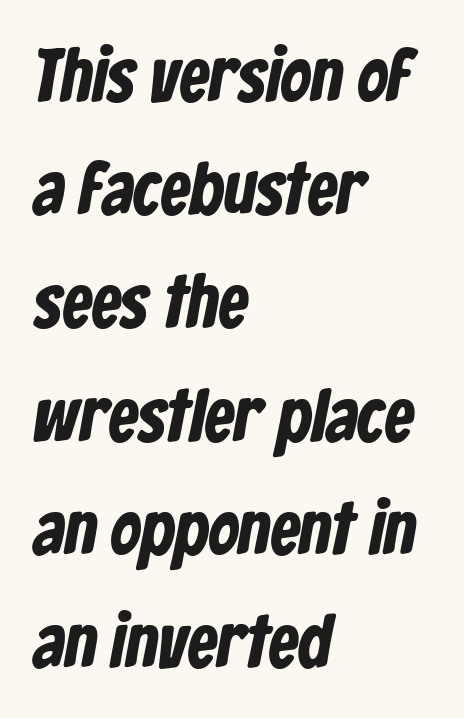
The image shows 75 px bold, condensed sans-serif type; set left-aligned, normal line spacing (1.51x), normal letter spacing, not underlined; low stroke contrast and a medium x-height.
